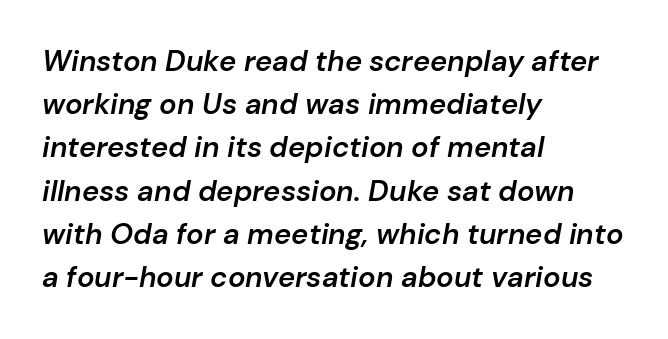
The image shows 29 px semibold type, italic (leaning right); set left-aligned, normal line spacing (1.49x), normal letter spacing, not underlined; low stroke contrast and a medium x-height.
